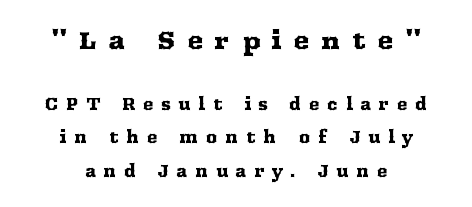
The image shows 24 px text type, upright; set centered, loose line spacing (2.08x), unusually wide letter spacing (+0.48 em), not underlined; the first (top) block is 1.5x larger.
